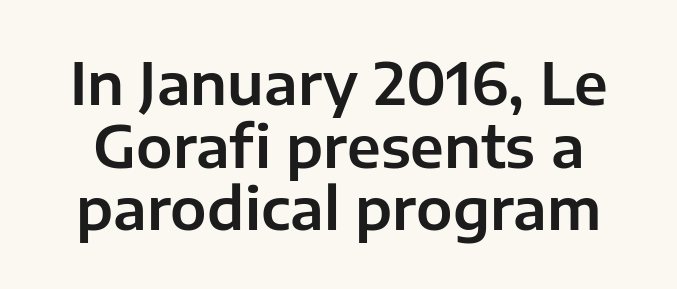
The image shows 58 px sans-serif type, upright; set tight line spacing (1.08x), normal letter spacing, not underlined; low stroke contrast and a medium x-height.
